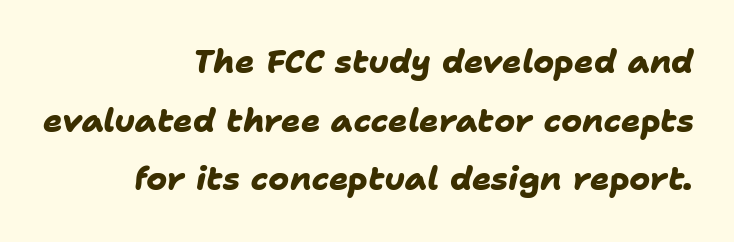
Does the copy run flush right? Yes — the right margin is perfectly even. Only glyphs here, with clear space below each row. Stroke thickness is high; the sample reads as a true bold. Does extra space separate the letters? No, they use regular spacing. Examine the stroke ends and you'll find no serifs. Think of a printed novel: that variable character pitch is what you see here.
